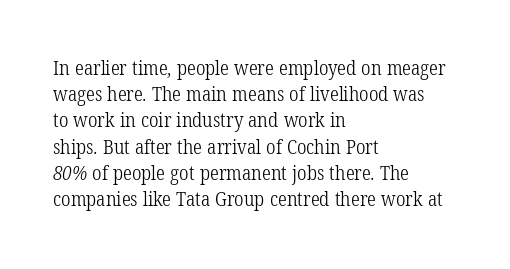
The image shows 20 px text type; set left-aligned, normal line spacing (1.31x), normal letter spacing, not underlined.
